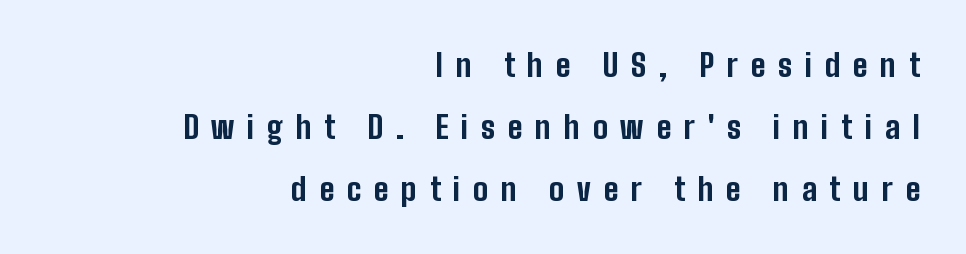
Q: Is the text bold? A: Yes.
Q: Is the text italic (slanted)? A: No, it is upright.
Q: Is the typeface a serif or a sans-serif typeface? A: Sans-serif.
Q: Is the text underlined? A: No.
Q: How is the paragraph aligned? A: Right-aligned.
Q: Is the spacing between letters normal or unusually wide? A: Unusually wide.
Q: Is the spacing between lines tight, normal or loose? A: Loose.
Q: Width (condensed, normal, or wide)? A: Condensed.
Q: Stroke contrast? A: Low.
Q: x-height? A: Medium.
Q: Monospaced? A: No.
